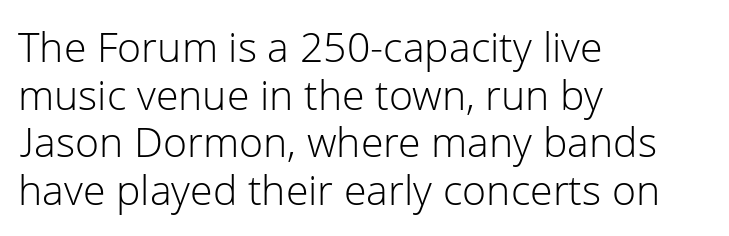
{"serif": "no", "italic": "no", "bold": "no", "weight": "light", "width": "normal", "stroke_contrast": "low", "x_height": "medium", "monospaced": "no", "underline": "no", "align": "left", "line_spacing_ratio": 1.16, "letter_spacing": "normal", "letter_spacing_em": 0.0, "glyph_px": 41}
